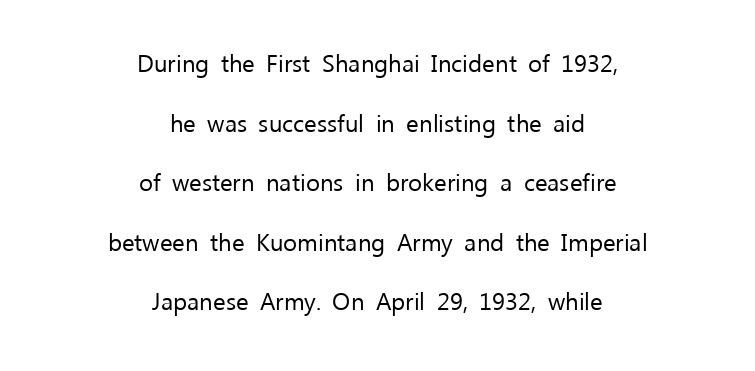
The passage shown has conventional tracking throughout. No word sits above an underline. Compared with a typical body face, this is equally light or lighter still. Widely set lines give the paragraph a tall, airy silhouette. Notice how the stems are strictly vertical — no italics here.
